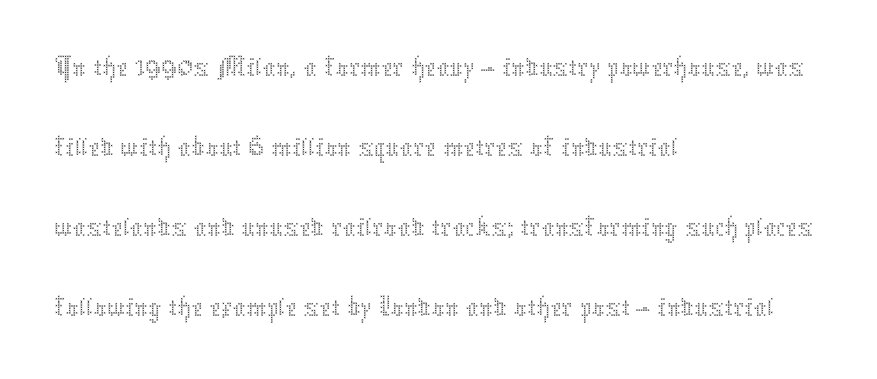
Tall strokes in this sample are plumb rather than angled. The face used here is proportionally spaced, like ordinary book or web type. The strokes are not fattened; the text isn't bold. Is the block centered? No — it sits flush against the left margin.
